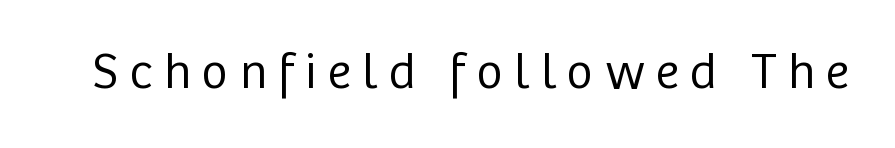
{"serif": "no", "italic": "no", "bold": "no", "weight": "regular", "width": "normal", "stroke_contrast": "low", "x_height": "medium", "monospaced": "no", "underline": "no", "letter_spacing": "wide", "letter_spacing_em": 0.23, "glyph_px": 50}
